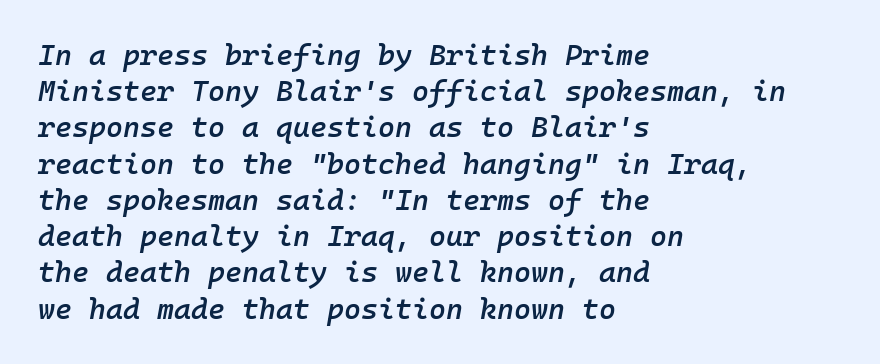
{"italic": "yes", "lean": "right", "slant_degrees": 10, "bold": "semi", "weight": "semibold", "width": "normal", "stroke_contrast": "low", "x_height": "medium", "monospaced": "yes", "underline": "no", "align": "left", "line_spacing": "normal", "line_spacing_ratio": 1.25, "letter_spacing": "normal", "letter_spacing_em": 0.0, "glyph_px": 29}
